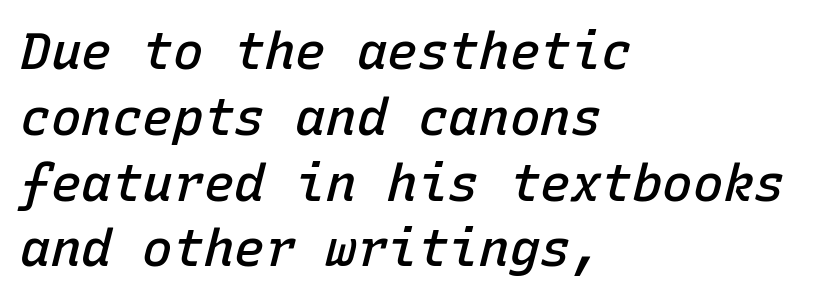
{"italic": "yes", "lean": "right", "slant_degrees": 15, "bold": "semi", "weight": "semibold", "width": "normal", "stroke_contrast": "low", "x_height": "medium", "monospaced": "yes", "underline": "no", "align": "left", "line_spacing": "normal", "line_spacing_ratio": 1.29, "letter_spacing": "normal", "letter_spacing_em": 0.0, "glyph_px": 51}
